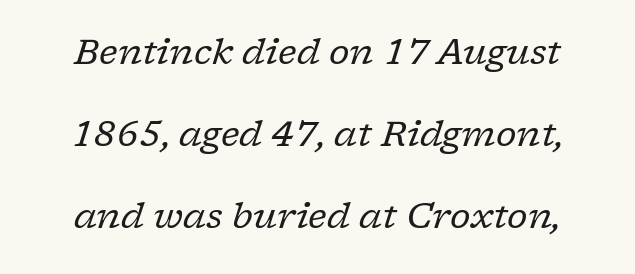
The space beneath each line is pristine and unruled. Spacing verdict: proportional, widths tailored to each character. This is oblique type, the kind used for emphasis or titles. Words appear dense and cohesive because spacing is normal. Is this a sans? No — the strokes have serifs.
